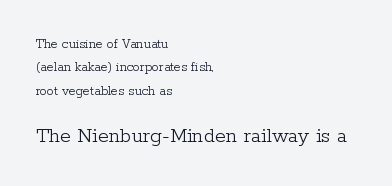
{"italic": "no", "bold": "no", "underline": "no", "align": "left", "line_spacing": "normal", "line_spacing_ratio": 1.67, "letter_spacing": "normal", "letter_spacing_em": 0.0, "larger_block": "second", "size_ratio": 1.57, "glyph_px": 22}
